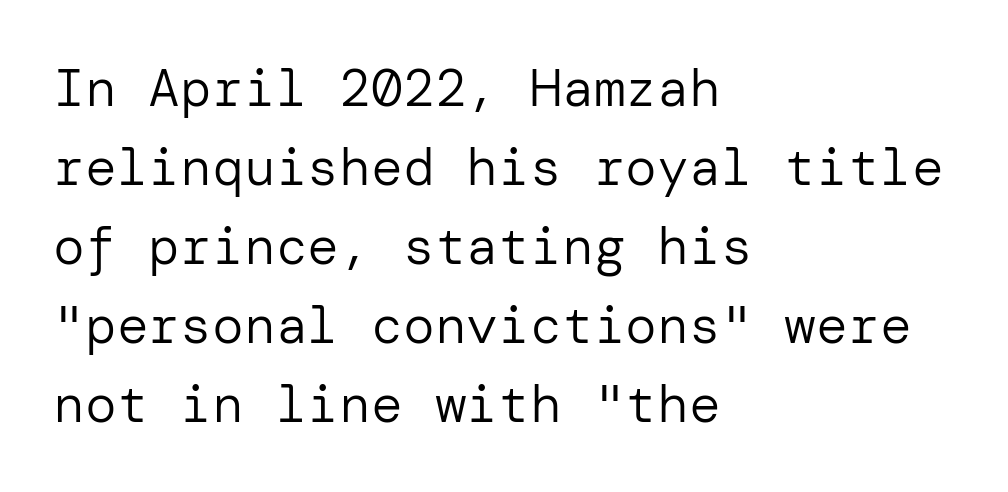
The image shows 53 px regular-weight sans-serif type, upright; set left-aligned, normal line spacing (1.49x), normal letter spacing, not underlined; low stroke contrast and a medium x-height.
